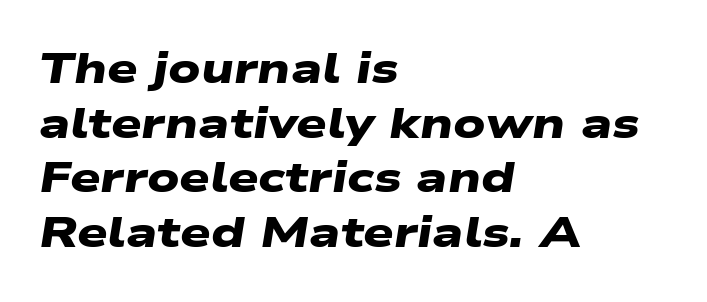
{"serif": "no", "bold": "yes", "weight": "heavy", "width": "wide", "stroke_contrast": "low", "x_height": "medium", "monospaced": "no", "underline": "no", "align": "left", "line_spacing": "normal", "line_spacing_ratio": 1.27, "letter_spacing": "normal", "letter_spacing_em": 0.0, "glyph_px": 43}
